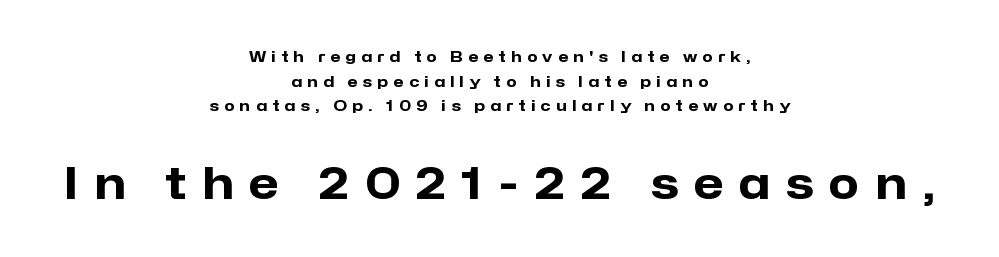
Nobody drew a line under any word here. Letterform terminals end flat and unadorned throughout the passage. Typeset on center — no edge is straight. Baseline-to-baseline distance is the conventional proportion of letter height. The font's upright variant was chosen for this text. Looks like regular typesetting: each glyph gets only the width it needs.
